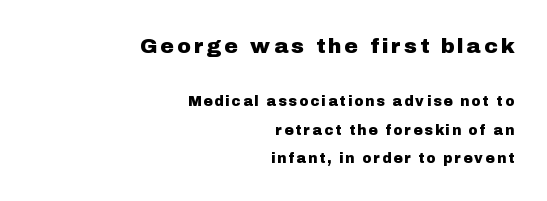
{"italic": "no", "underline": "no", "align": "right", "line_spacing": "loose", "line_spacing_ratio": 2.03, "letter_spacing": "wide", "letter_spacing_em": 0.2, "larger_block": "first", "size_ratio": 1.5, "glyph_px": 21}
